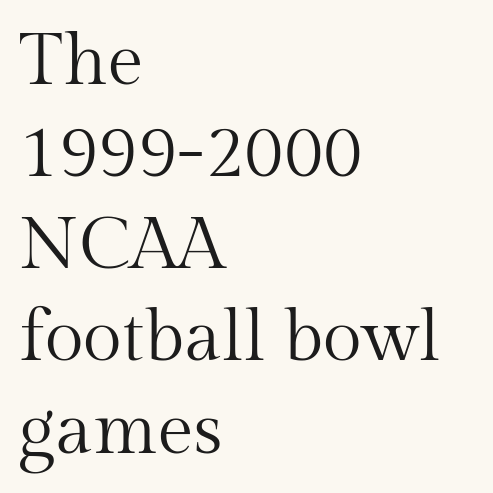
Q: Is the text bold? A: No.
Q: Is the text italic (slanted)? A: No, it is upright.
Q: Is the typeface a serif or a sans-serif typeface? A: Serif.
Q: Is the text underlined? A: No.
Q: How is the paragraph aligned? A: Left-aligned.
Q: Is the spacing between letters normal or unusually wide? A: Normal.
Q: Is the spacing between lines tight, normal or loose? A: Normal.
Q: Width (condensed, normal, or wide)? A: Normal.
Q: Stroke contrast? A: Medium.
Q: x-height? A: Medium.
Q: Monospaced? A: No.
